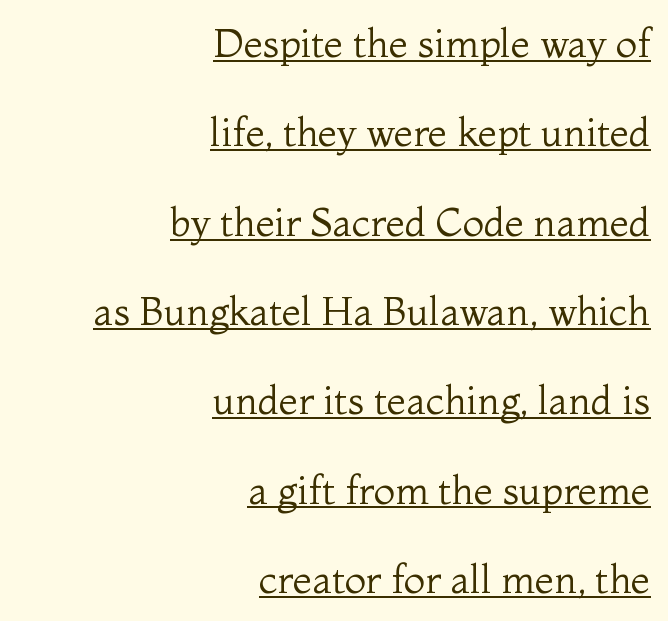
The image shows 39 px regular-weight serif type, upright; set right-aligned, loose line spacing (2.29x), normal letter spacing, underlined; medium stroke contrast and a medium x-height.
